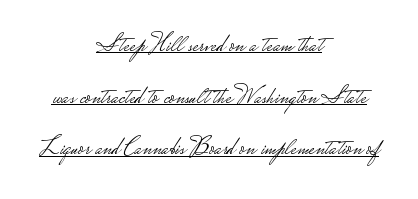
Horizontal alignment here is central, giving a formal, balanced look. Letters have the restrained weight of plain body copy at most. Nothing unusual about the tracking: characters are spaced as the font intends. Vertical spacing — loose. The lettering is marked with a stroke running underneath it.
